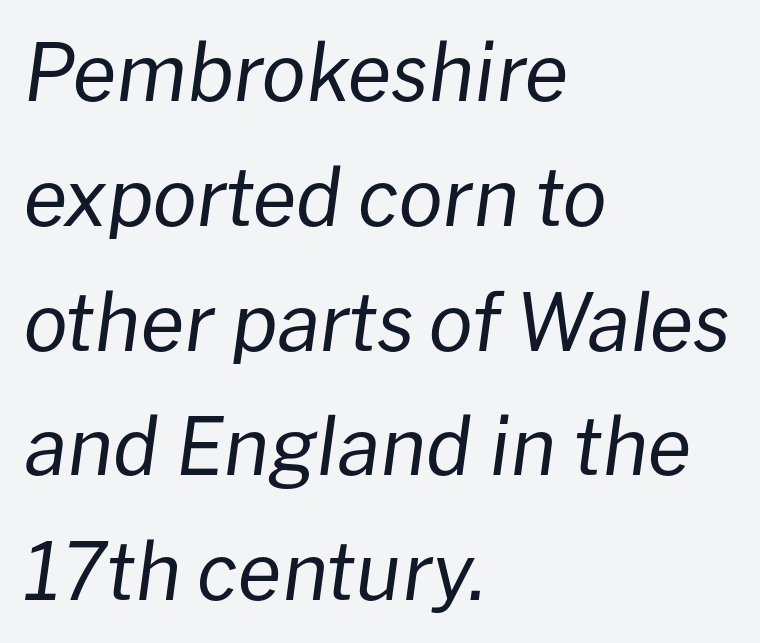
The image shows 79 px regular-weight type, italic (leaning right); set left-aligned, normal line spacing (1.58x), normal letter spacing, not underlined; low stroke contrast and a medium x-height.
